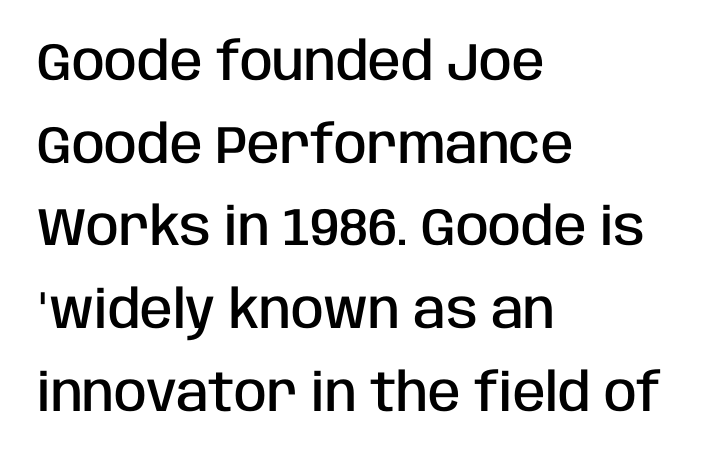
The image shows 53 px semibold, condensed sans-serif type, upright; set left-aligned, normal line spacing (1.56x), normal letter spacing, not underlined; low stroke contrast and a large x-height.
